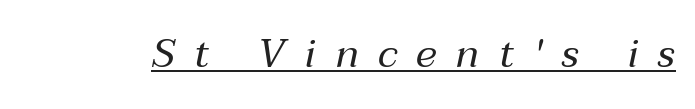
The image shows 40 px regular-weight type, italic (leaning right); set unusually wide letter spacing (+0.48 em), underlined; medium stroke contrast and a medium x-height.
